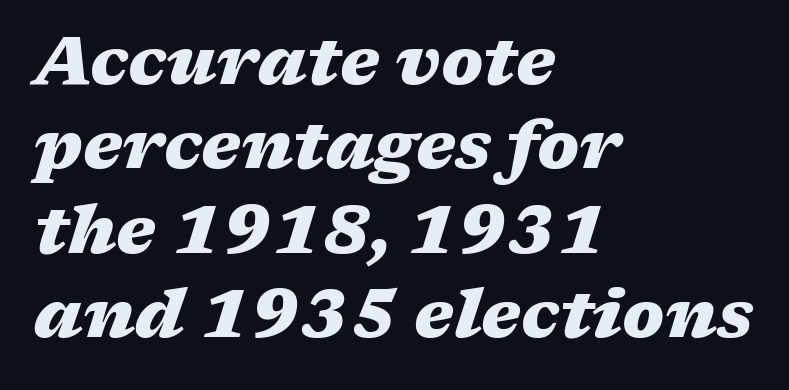
{"italic": "yes", "lean": "right", "slant_degrees": 17, "bold": "yes", "weight": "heavy", "width": "wide", "stroke_contrast": "medium", "x_height": "medium", "monospaced": "no", "underline": "no", "align": "left", "line_spacing": "normal", "line_spacing_ratio": 1.26, "letter_spacing": "normal", "letter_spacing_em": 0.0, "glyph_px": 67}
